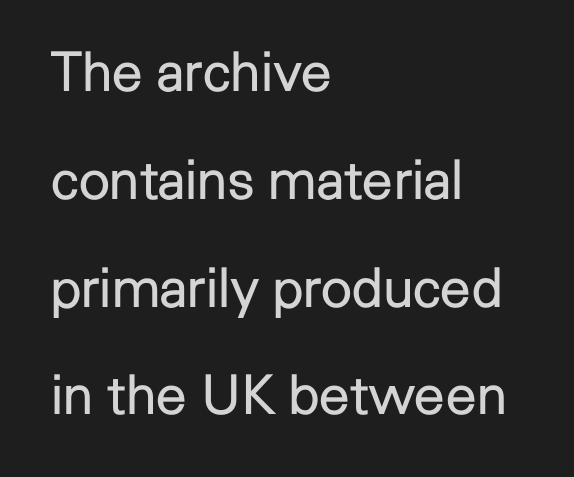
The image shows 55 px regular-weight sans-serif type, upright; set left-aligned, loose line spacing (1.96x), normal letter spacing, not underlined; low stroke contrast and a medium x-height.
